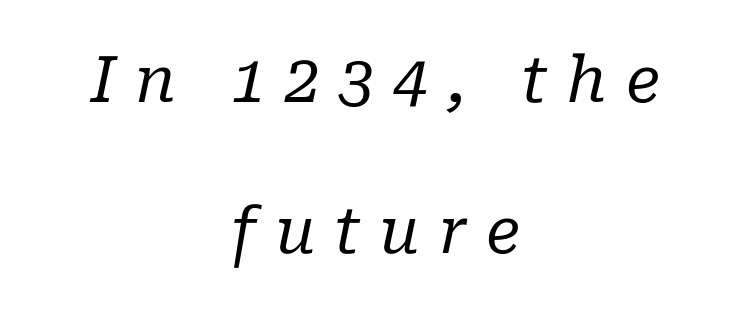
You could not count columns in this text — the font is proportionally spaced. The letterforms sit at book weight or below. In terms of leading, this rendering errs on the spacious side. Nobody drew a line under any word here.
